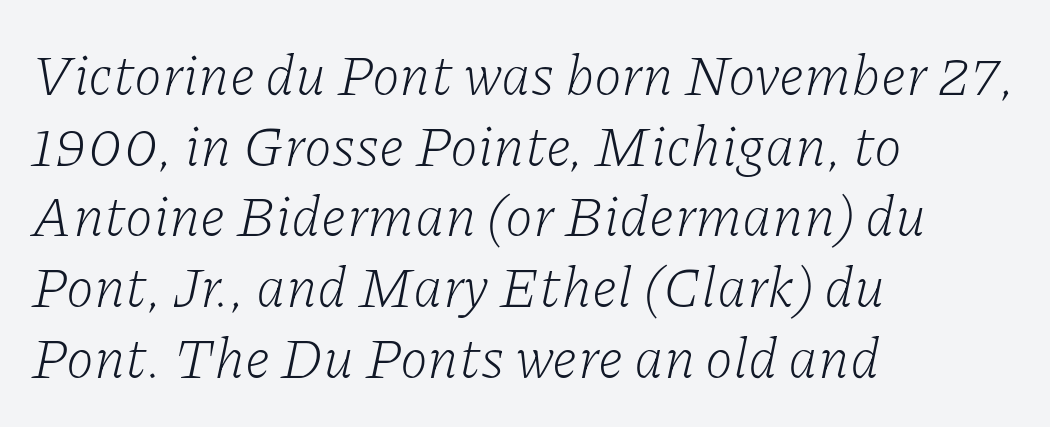
The image shows 57 px light serif type, italic (leaning right); set left-aligned, line spacing 1.24x, normal letter spacing, not underlined; low stroke contrast and a medium x-height.
